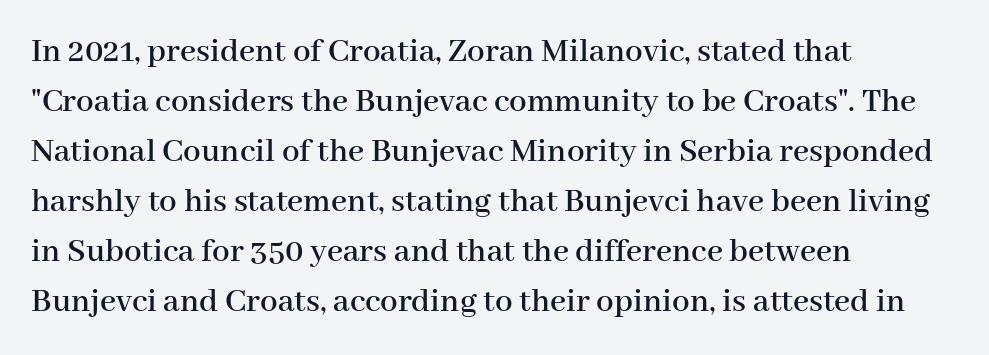
Q: Is the text italic (slanted)? A: No, it is upright.
Q: Is the typeface a serif or a sans-serif typeface? A: Serif.
Q: Is the text underlined? A: No.
Q: How is the paragraph aligned? A: Left-aligned.
Q: Is the spacing between letters normal or unusually wide? A: Normal.
Q: Is the spacing between lines tight, normal or loose? A: Normal.
Q: Width (condensed, normal, or wide)? A: Normal.
Q: Stroke contrast? A: High.
Q: x-height? A: Medium.
Q: Monospaced? A: No.
